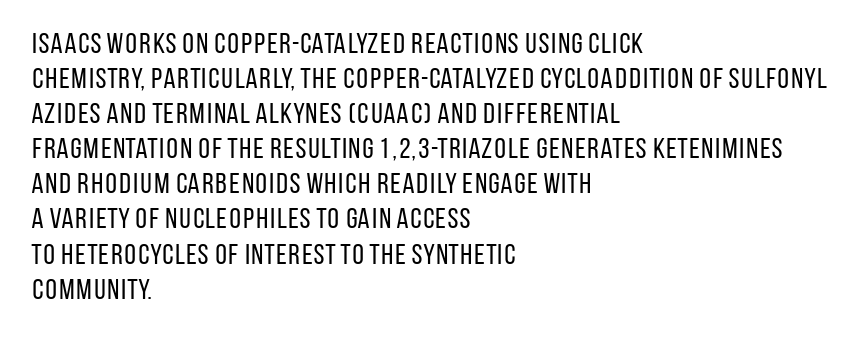
No heavy texture on the line: the type isn't bold. Nope, no serifs anywhere on these letters. If you drew a line through each stem, it would be perfectly vertical. Notice how the passage keeps a crisp vertical edge on the left only.
